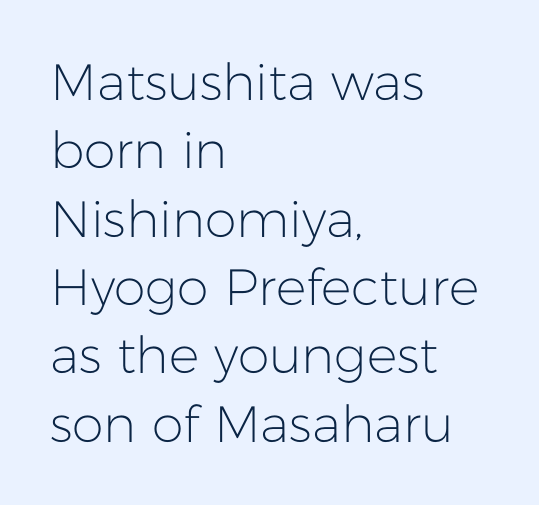
The letters advance in unequal steps, a hallmark of proportional type. The lettering holds an erect, upright posture throughout. The type is set solid horizontally, with unmodified tracking. Serifs: no, the terminals of the letterforms are clean. Ink coverage per letter is moderate at most.
